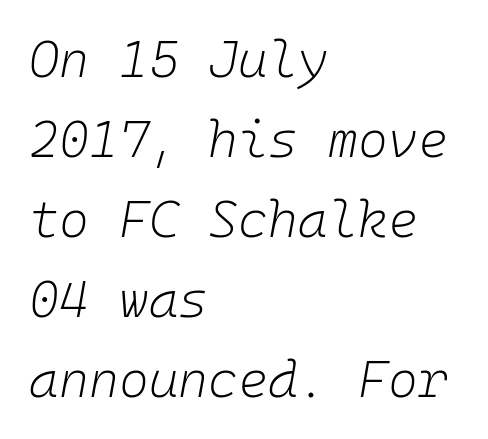
The image shows 51 px light type, italic (leaning right), monospaced; set left-aligned, normal line spacing (1.57x), normal letter spacing, not underlined; low stroke contrast and a medium x-height.
